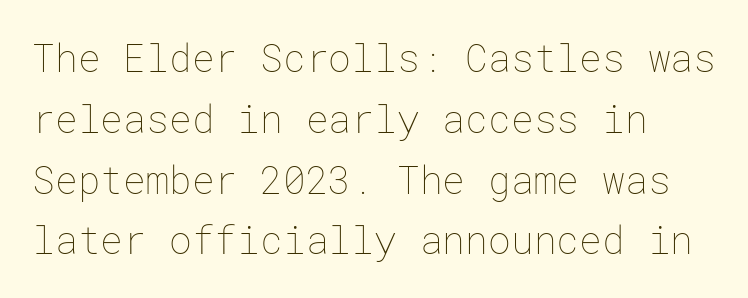
{"italic": "no", "bold": "no", "weight": "thin", "width": "normal", "stroke_contrast": "low", "x_height": "medium", "underline": "no", "align": "left", "line_spacing": "normal", "line_spacing_ratio": 1.6, "letter_spacing": "normal", "letter_spacing_em": 0.0, "glyph_px": 38}
